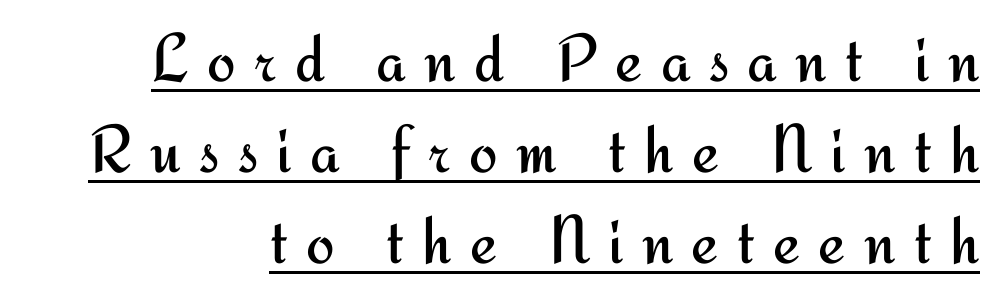
Honestly, the underline is the first thing you notice here. The rendering shows plain stroke endings on the letterforms — a sans-serif design. A typesetter would call this proportional, since set widths differ per character. These glyphs show unthickened strokes, regular width or finer. In terms of letterspacing, this is a distinctly airy, spread setting. The letters stand upright; this is a roman face.
